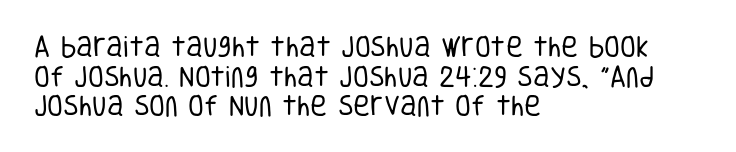
The image shows 23 px text type, upright; set left-aligned, normal line spacing (1.29x), normal letter spacing, not underlined.
